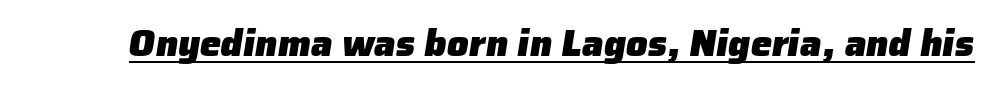
{"serif": "no", "bold": "yes", "weight": "heavy", "width": "normal", "stroke_contrast": "low", "x_height": "medium", "monospaced": "no", "underline": "yes", "letter_spacing": "normal", "letter_spacing_em": 0.0, "glyph_px": 38}
